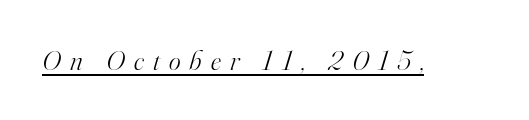
The image shows 28 px light serif type, italic (leaning right); set unusually wide letter spacing (+0.33 em), underlined; high stroke contrast and a small x-height.
